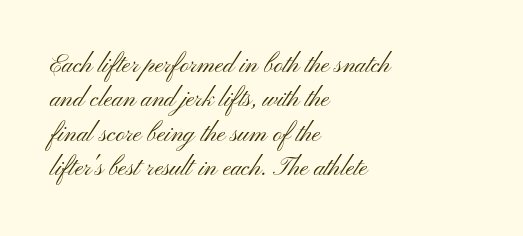
Q: Is the text bold? A: No.
Q: Is the text italic (slanted)? A: Yes.
Q: Is the text underlined? A: No.
Q: How is the paragraph aligned? A: Left-aligned.
Q: Is the spacing between letters normal or unusually wide? A: Normal.
Q: Is the spacing between lines tight, normal or loose? A: Normal.
